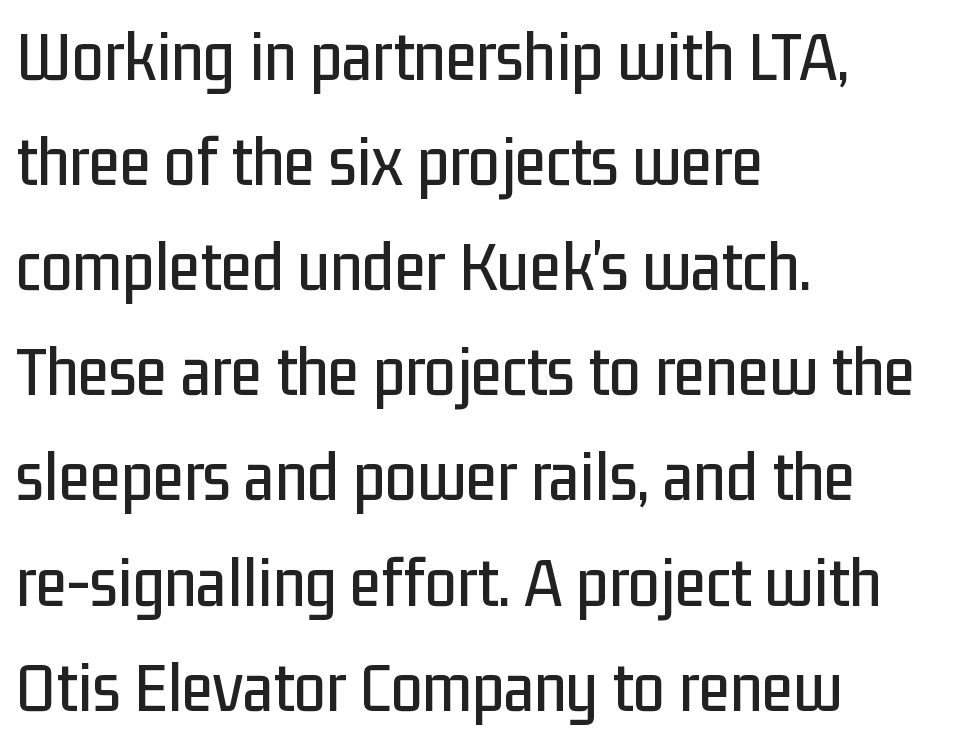
Q: Is the text italic (slanted)? A: No, it is upright.
Q: Is the typeface a serif or a sans-serif typeface? A: Sans-serif.
Q: Is the text underlined? A: No.
Q: How is the paragraph aligned? A: Left-aligned.
Q: Is the spacing between letters normal or unusually wide? A: Normal.
Q: Is the spacing between lines tight, normal or loose? A: Normal.
Q: Width (condensed, normal, or wide)? A: Condensed.
Q: Stroke contrast? A: Low.
Q: x-height? A: Medium.
Q: Monospaced? A: No.
